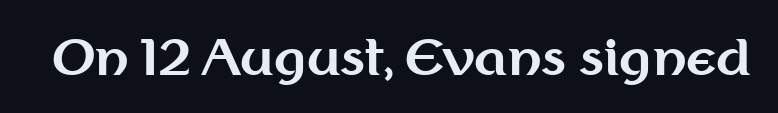
Q: Is the text bold? A: Yes.
Q: Is the text italic (slanted)? A: No, it is upright.
Q: Is the typeface a serif or a sans-serif typeface? A: Sans-serif.
Q: Is the text underlined? A: No.
Q: Is the spacing between letters normal or unusually wide? A: Normal.
Q: Width (condensed, normal, or wide)? A: Normal.
Q: Stroke contrast? A: Medium.
Q: x-height? A: Medium.
Q: Monospaced? A: No.
